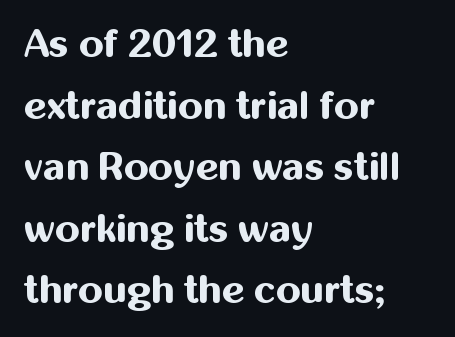
Q: Is the text bold? A: Yes.
Q: Is the text italic (slanted)? A: No, it is upright.
Q: Is the typeface a serif or a sans-serif typeface? A: Sans-serif.
Q: Is the text underlined? A: No.
Q: How is the paragraph aligned? A: Left-aligned.
Q: Is the spacing between letters normal or unusually wide? A: Normal.
Q: Is the spacing between lines tight, normal or loose? A: Normal.
Q: Width (condensed, normal, or wide)? A: Normal.
Q: Stroke contrast? A: Medium.
Q: x-height? A: Medium.
Q: Monospaced? A: No.
